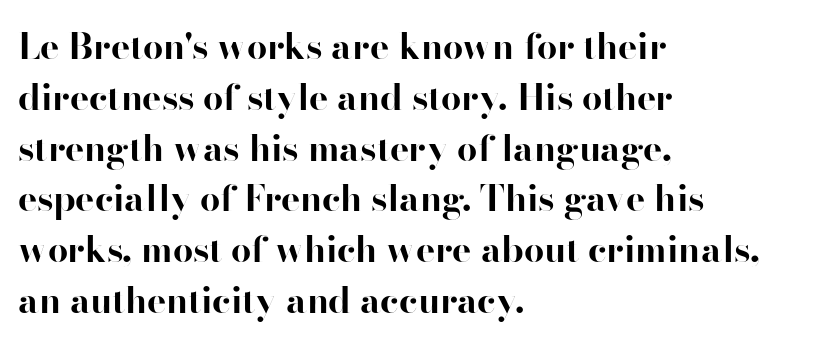
Examine the stroke ends and you'll find no serifs. Here the designer chose a conventional face with non-uniform glyph widths. This is roman type, the default non-slanted kind. Where is the straight margin? On the left. On the weight axis this lands at bold, roughly 700. The horizontal fit of the characters is conventional and even.
